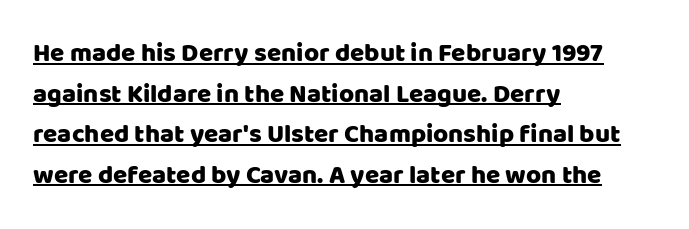
The image shows 26 px text type, upright; set left-aligned, normal line spacing (1.56x), normal letter spacing, underlined.
